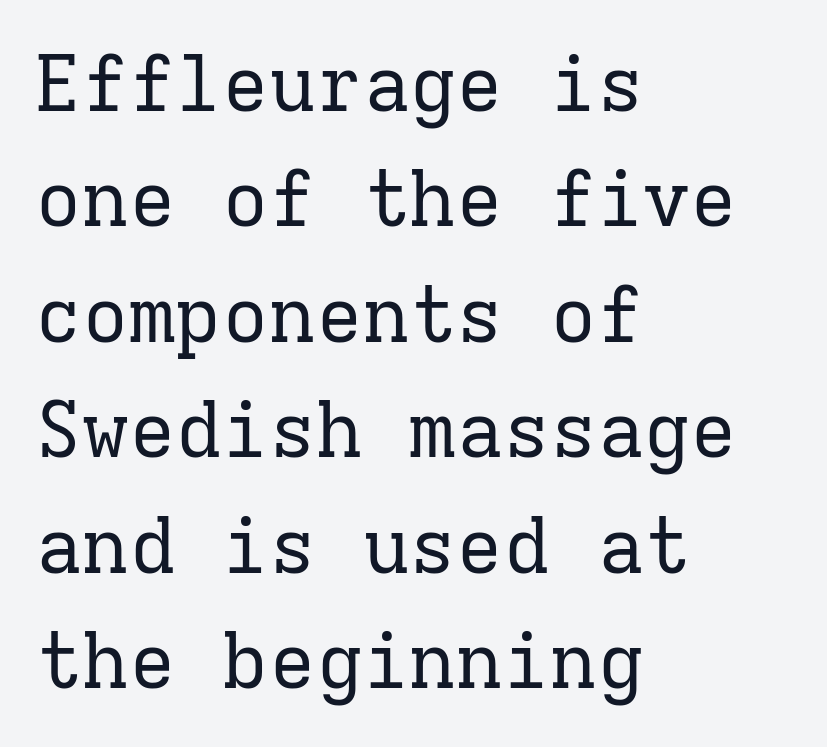
Ordinary non-slanted type is in use. Spacing verdict: monospaced, one width for all characters. Is this a sans? No — the strokes have serifs. Regarding leading, the lines here are spaced in the standard way. The tracking reads as untouched default to a designer's eye.
